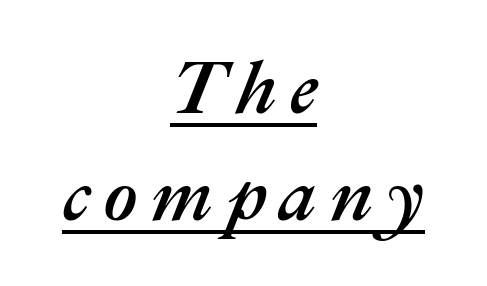
{"italic": "yes", "lean": "right", "slant_degrees": 22, "width": "normal", "stroke_contrast": "medium", "x_height": "medium", "monospaced": "no", "underline": "yes", "align": "center", "line_spacing": "normal", "line_spacing_ratio": 1.45, "glyph_px": 74}
